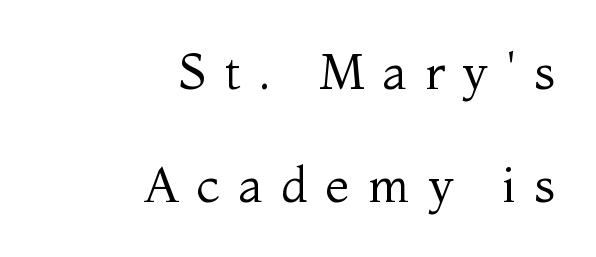
The image shows 49 px regular-weight serif type, upright; set right-aligned, loose line spacing (2.31x), unusually wide letter spacing (+0.37 em), not underlined; medium stroke contrast and a medium x-height.
